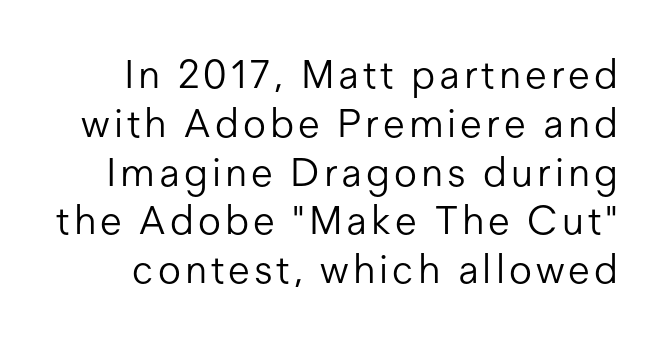
The image shows 40 px light sans-serif type, upright; set line spacing 1.22x, not underlined; low stroke contrast and a medium x-height.
